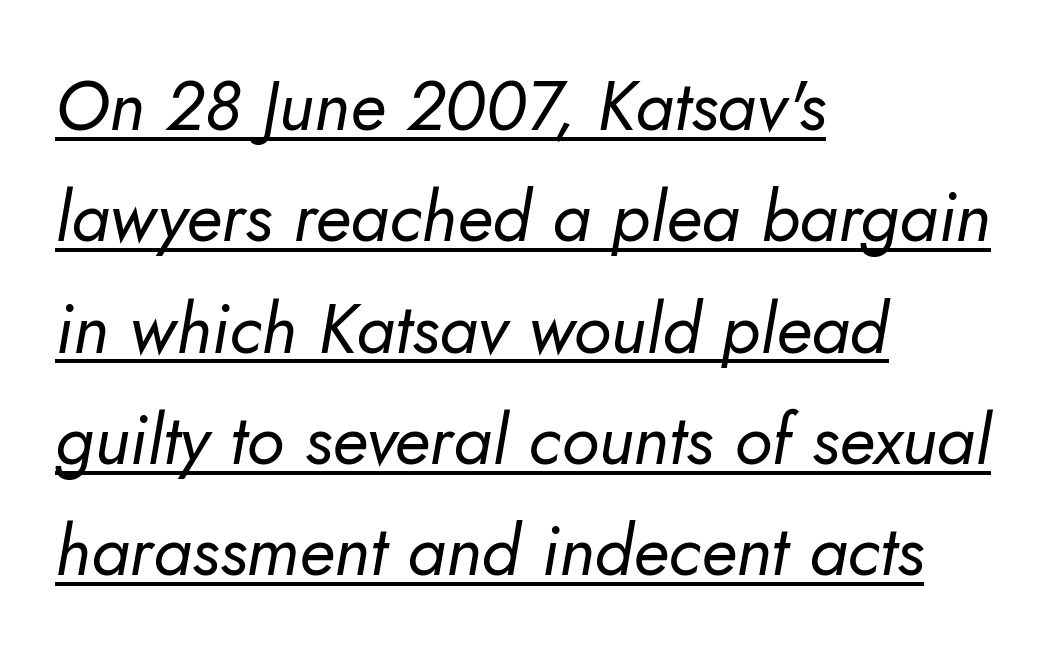
Q: Is the text bold? A: No.
Q: Is the text italic (slanted)? A: Yes, it leans right by about 10 degrees.
Q: Is the text underlined? A: Yes.
Q: How is the paragraph aligned? A: Left-aligned.
Q: Is the spacing between letters normal or unusually wide? A: Normal.
Q: Is the spacing between lines tight, normal or loose? A: Normal.
Q: Width (condensed, normal, or wide)? A: Normal.
Q: Stroke contrast? A: Low.
Q: x-height? A: Small.
Q: Monospaced? A: No.
